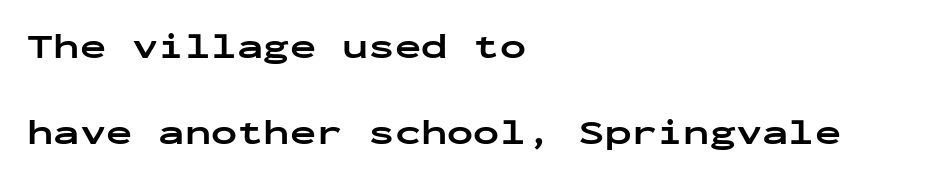
{"serif": "no", "italic": "no", "bold": "yes", "weight": "bold", "width": "wide", "stroke_contrast": "low", "x_height": "medium", "monospaced": "yes", "underline": "no", "align": "left", "line_spacing": "loose", "line_spacing_ratio": 2.45, "letter_spacing": "normal", "letter_spacing_em": 0.0, "glyph_px": 35}
